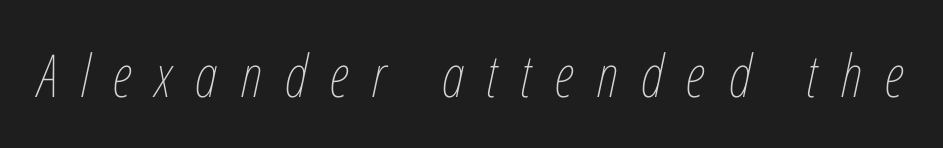
Beneath every word, the page is bare. The face used here is proportionally spaced, like ordinary book or web type. Characters are canted at an angle relative to the baseline's perpendicular. Think standard paragraph weight, or any step lighter than that. Between one letter and the next there's a generous, obvious gap.
